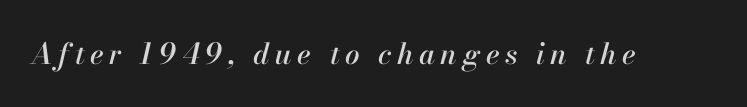
The image shows 29 px text type, italic (leaning right); set not underlined; high stroke contrast and a small x-height.
